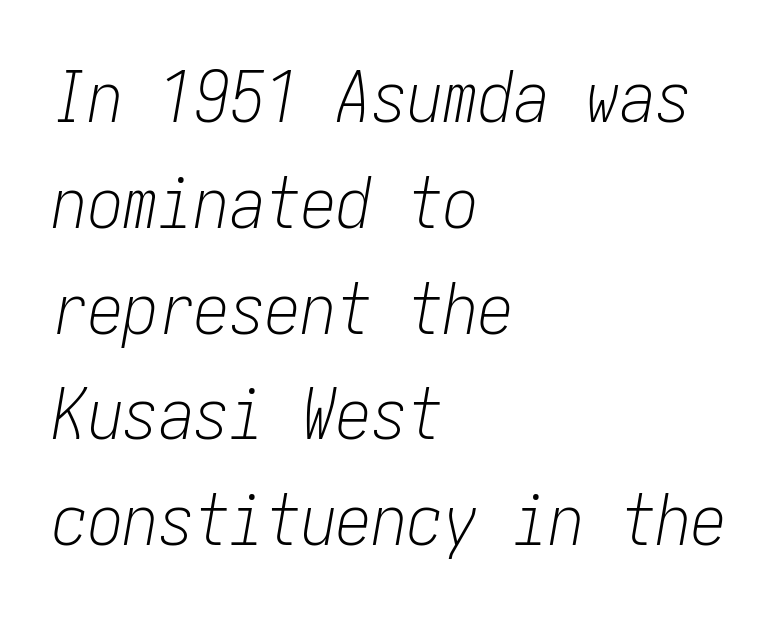
Q: Is the text bold? A: No.
Q: Is the text italic (slanted)? A: Yes, it leans right by about 10 degrees.
Q: Is the text underlined? A: No.
Q: How is the paragraph aligned? A: Left-aligned.
Q: Is the spacing between letters normal or unusually wide? A: Normal.
Q: Is the spacing between lines tight, normal or loose? A: Normal.
Q: Width (condensed, normal, or wide)? A: Condensed.
Q: Stroke contrast? A: Low.
Q: x-height? A: Medium.
